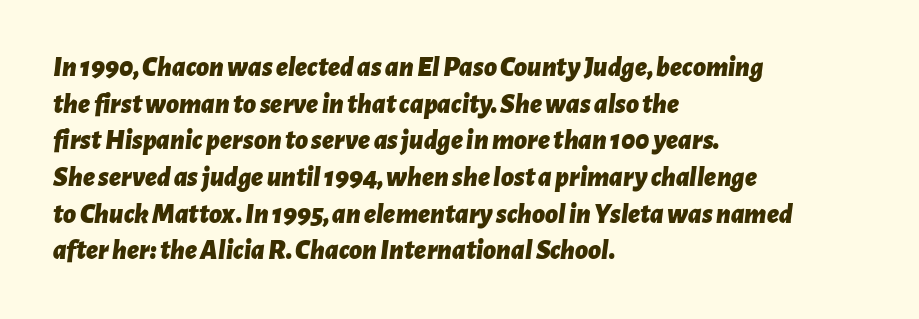
Q: Is the text bold? A: Yes.
Q: Is the text italic (slanted)? A: Yes, it leans right by about 7 degrees.
Q: Is the text underlined? A: No.
Q: How is the paragraph aligned? A: Left-aligned.
Q: Is the spacing between letters normal or unusually wide? A: Normal.
Q: Is the spacing between lines tight, normal or loose? A: Normal.
Q: Width (condensed, normal, or wide)? A: Normal.
Q: Stroke contrast? A: Low.
Q: x-height? A: Medium.
Q: Monospaced? A: No.
